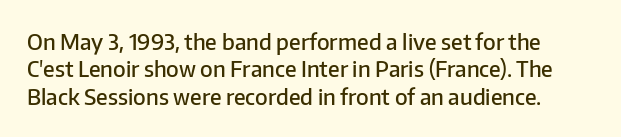
The image shows 22 px text type, upright; set normal line spacing (1.25x), normal letter spacing, not underlined.
